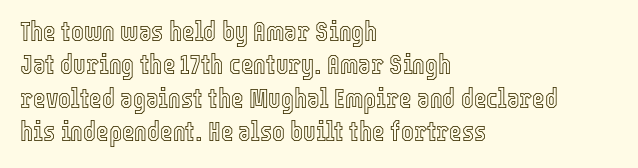
{"italic": "no", "underline": "no", "align": "left", "line_spacing_ratio": 1.24, "letter_spacing": "normal", "letter_spacing_em": 0.0, "glyph_px": 27}
